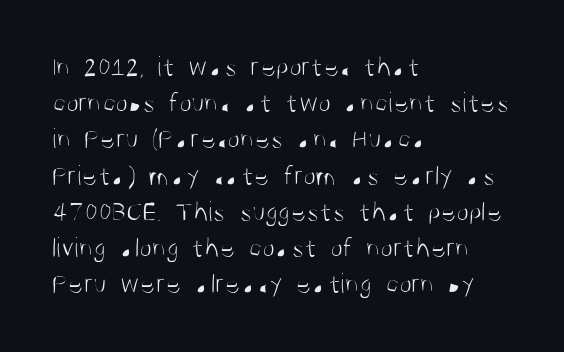
If you measured baseline to baseline, you'd find a middling distance. This is the regular roman posture of the typeface. These lines stack with their left ends in a neat column. Observe the ordinary spacing: letters are neighbours, not strangers. Observe the absence of serifs on each vertical stroke in this sample. The zone under the glyphs is completely vacant.
